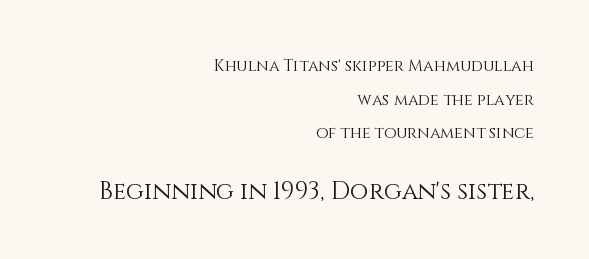
{"italic": "no", "bold": "no", "underline": "no", "align": "right", "line_spacing": "loose", "line_spacing_ratio": 2.1, "letter_spacing": "normal", "letter_spacing_em": 0.0, "larger_block": "second", "size_ratio": 1.5, "glyph_px": 24}
